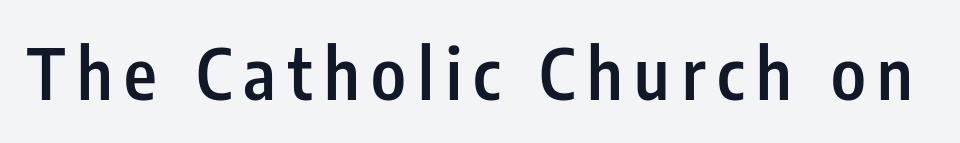
Q: Is the text bold? A: Semi-bold.
Q: Is the text italic (slanted)? A: No, it is upright.
Q: Is the typeface a serif or a sans-serif typeface? A: Sans-serif.
Q: Is the text underlined? A: No.
Q: Width (condensed, normal, or wide)? A: Condensed.
Q: Stroke contrast? A: Low.
Q: x-height? A: Medium.
Q: Monospaced? A: No.
